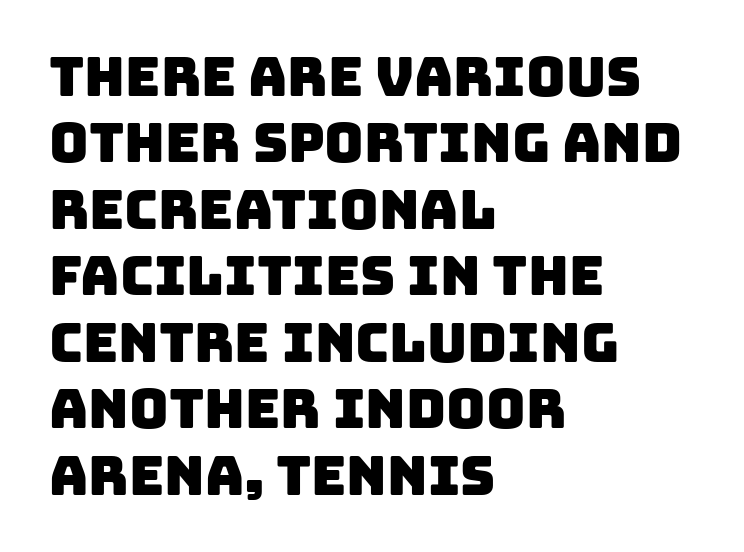
Q: Is the typeface a serif or a sans-serif typeface? A: Sans-serif.
Q: Is the text underlined? A: No.
Q: How is the paragraph aligned? A: Left-aligned.
Q: Is the spacing between letters normal or unusually wide? A: Normal.
Q: Width (condensed, normal, or wide)? A: Normal.
Q: Stroke contrast? A: Low.
Q: x-height? A: Large.
Q: Monospaced? A: No.
